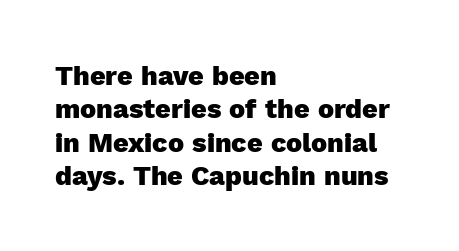
There is no visible air inserted between adjacent glyphs. Compared with a centered layout, this one pins lines to the left instead. The strokes are fattened all the way to bold. A typesetter would mark this as roman, not italic. The words here are not underlined.
